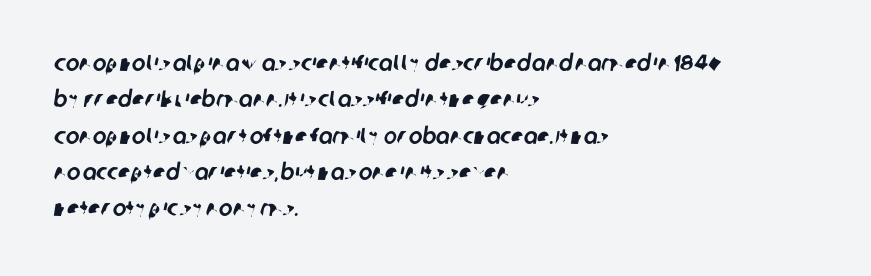
The image shows 23 px text type; set left-aligned, normal line spacing (1.58x), normal letter spacing, not underlined.
